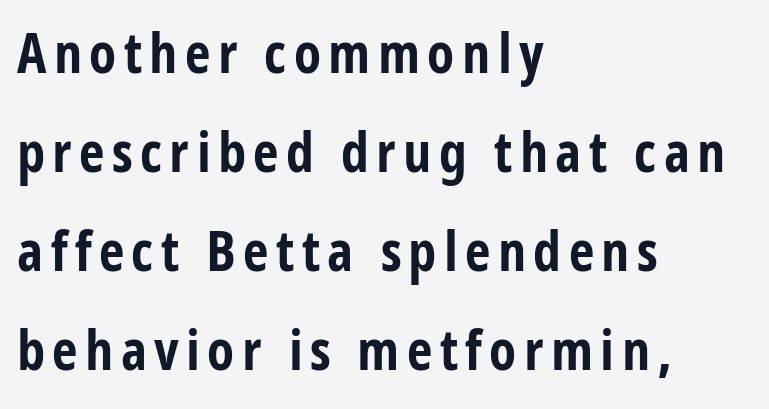
Q: Is the text bold? A: Yes.
Q: Is the text italic (slanted)? A: No, it is upright.
Q: Is the typeface a serif or a sans-serif typeface? A: Sans-serif.
Q: Is the text underlined? A: No.
Q: How is the paragraph aligned? A: Left-aligned.
Q: Width (condensed, normal, or wide)? A: Condensed.
Q: Stroke contrast? A: Low.
Q: x-height? A: Large.
Q: Monospaced? A: No.
